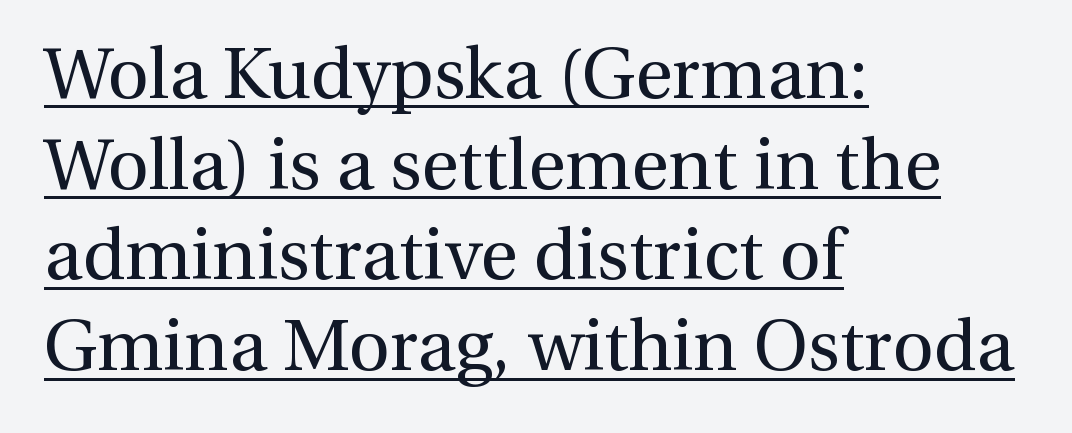
{"serif": "yes", "italic": "no", "bold": "no", "weight": "regular", "width": "normal", "stroke_contrast": "medium", "x_height": "medium", "monospaced": "no", "underline": "yes", "align": "left", "line_spacing": "normal", "line_spacing_ratio": 1.26, "letter_spacing": "normal", "letter_spacing_em": 0.0, "glyph_px": 72}
